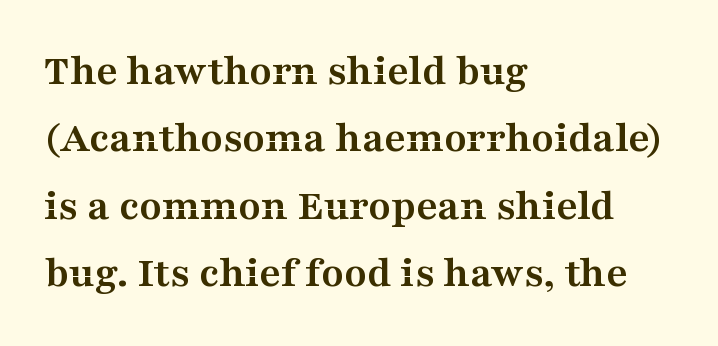
Q: Is the text bold? A: Yes.
Q: Is the text italic (slanted)? A: No, it is upright.
Q: Is the typeface a serif or a sans-serif typeface? A: Serif.
Q: Is the text underlined? A: No.
Q: How is the paragraph aligned? A: Left-aligned.
Q: Is the spacing between letters normal or unusually wide? A: Normal.
Q: Is the spacing between lines tight, normal or loose? A: Normal.
Q: Width (condensed, normal, or wide)? A: Wide.
Q: Stroke contrast? A: Medium.
Q: x-height? A: Medium.
Q: Monospaced? A: No.
